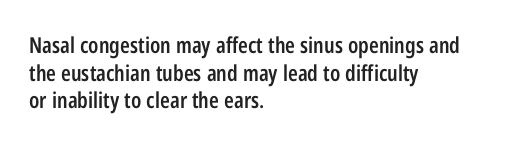
You can tell it's not italic because the verticals are truly vertical. Underlining? Definitely not there. Teacher's note: observe the even left margin — that is flush-left alignment. On the weight axis this lands at semibold, roughly 600.
